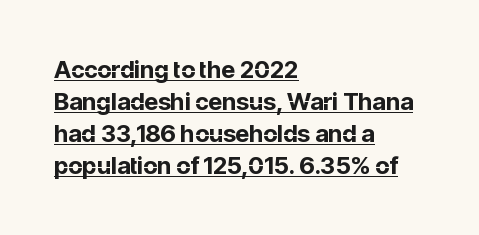
This rendering leaves character spacing at its baseline value. Notice how the passage keeps a crisp vertical edge on the left only. Each line of the rendering has a horizontal stroke beneath the glyphs. Baseline-to-baseline distance is the conventional proportion of letter height.
